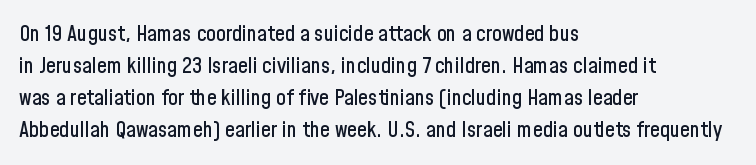
Q: Is the text italic (slanted)? A: No, it is upright.
Q: Is the text underlined? A: No.
Q: How is the paragraph aligned? A: Left-aligned.
Q: Is the spacing between letters normal or unusually wide? A: Normal.
Q: Is the spacing between lines tight, normal or loose? A: Normal.
